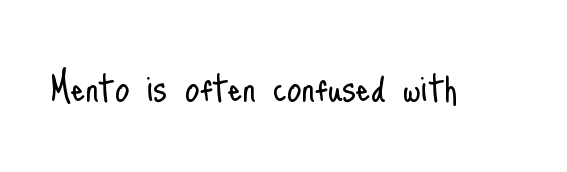
Q: Is the text bold? A: No.
Q: Is the text italic (slanted)? A: No, it is upright.
Q: Is the typeface a serif or a sans-serif typeface? A: Sans-serif.
Q: Is the text underlined? A: No.
Q: Is the spacing between letters normal or unusually wide? A: Normal.
Q: Width (condensed, normal, or wide)? A: Condensed.
Q: Stroke contrast? A: Low.
Q: x-height? A: Small.
Q: Monospaced? A: No.
